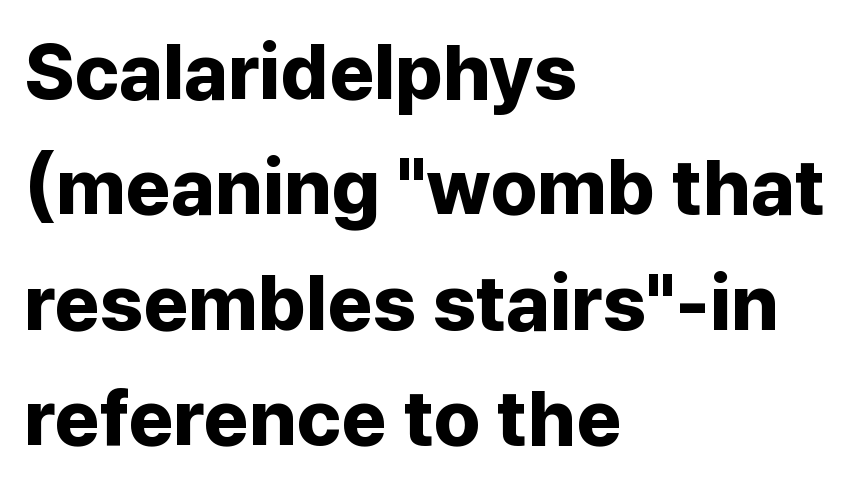
Posture: upright roman. Serif or sans? Sans — the stroke terminals are bare. Stroke thickness is high; the sample reads as a true bold. How are the letters spaced? Ordinarily, with no added tracking. Rule under the text: the space is simply empty. Looks like regular typesetting: each glyph gets only the width it needs.
